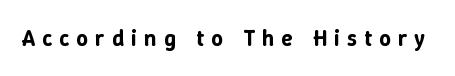
This is the regular roman posture of the typeface. This sample uses expanded letter spacing, leaving extra air between glyphs. Clear beneath every line of the passage.
